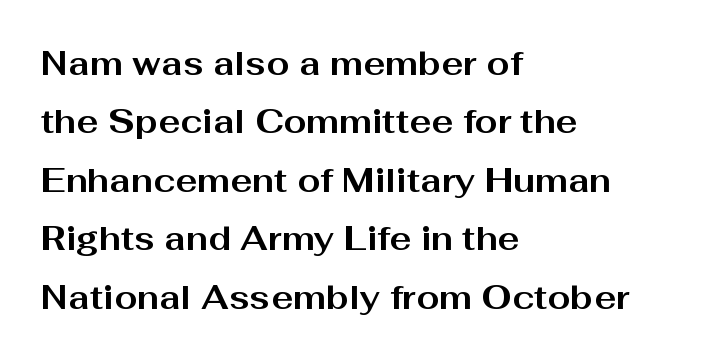
{"serif": "no", "italic": "no", "bold": "yes", "weight": "bold", "width": "wide", "stroke_contrast": "medium", "x_height": "medium", "monospaced": "no", "underline": "no", "align": "left", "line_spacing_ratio": 1.77, "letter_spacing": "normal", "letter_spacing_em": 0.0, "glyph_px": 33}
